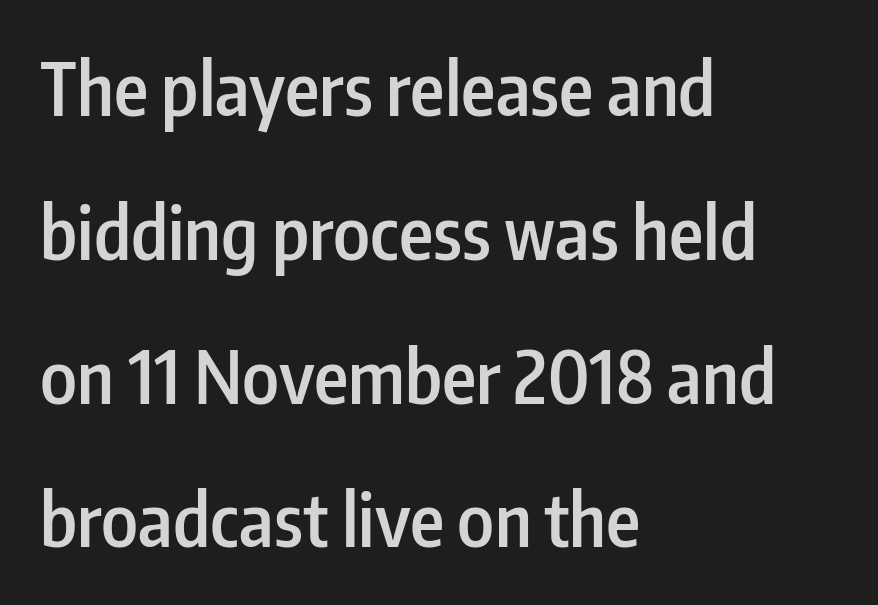
{"serif": "no", "italic": "no", "bold": "semi", "weight": "semibold", "width": "condensed", "stroke_contrast": "low", "x_height": "medium", "monospaced": "no", "underline": "no", "align": "left", "line_spacing": "loose", "line_spacing_ratio": 1.97, "letter_spacing": "normal", "letter_spacing_em": 0.0, "glyph_px": 73}
